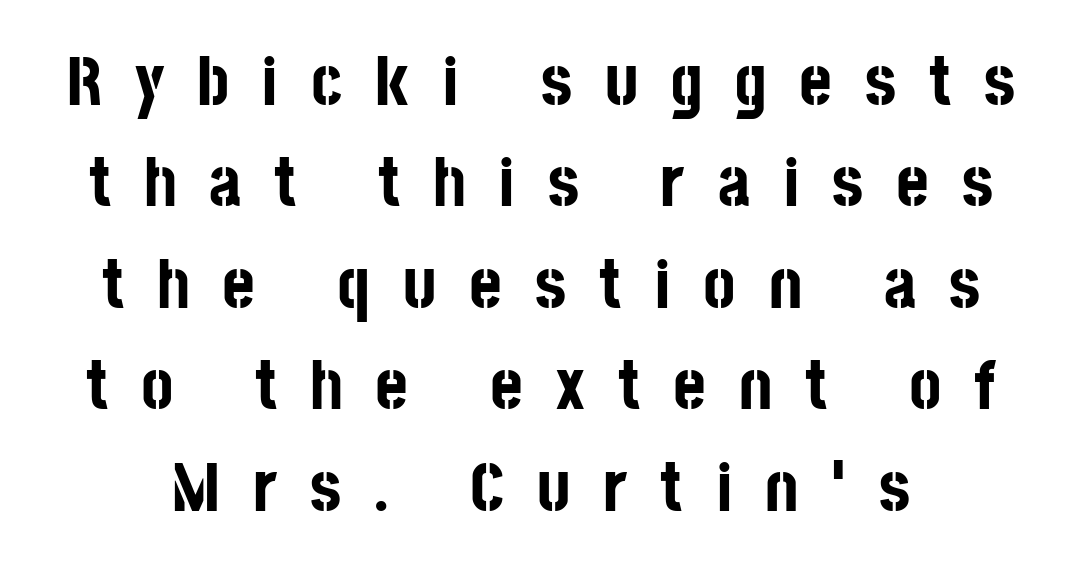
Q: Is the text bold? A: Yes.
Q: Is the text italic (slanted)? A: No, it is upright.
Q: Is the typeface a serif or a sans-serif typeface? A: Sans-serif.
Q: Is the text underlined? A: No.
Q: Is the spacing between letters normal or unusually wide? A: Unusually wide.
Q: Is the spacing between lines tight, normal or loose? A: Normal.
Q: Width (condensed, normal, or wide)? A: Condensed.
Q: Stroke contrast? A: Low.
Q: x-height? A: Large.
Q: Monospaced? A: No.
